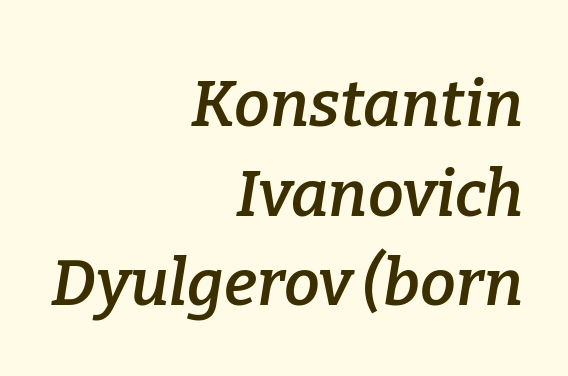
The image shows 64 px semibold serif type, italic (leaning right); set right-aligned, normal line spacing (1.4x), normal letter spacing, not underlined; low stroke contrast and a medium x-height.
